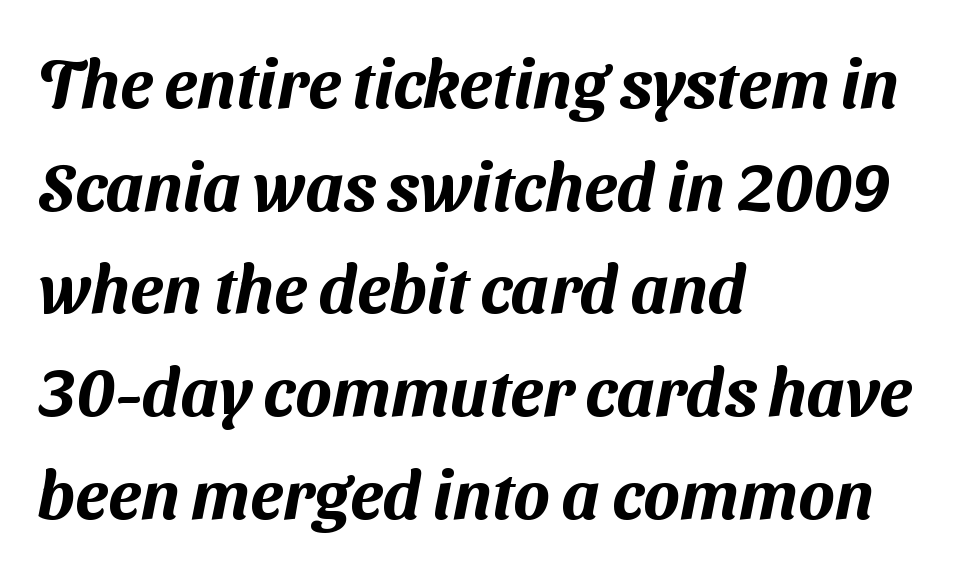
The image shows 68 px sans-serif type; set left-aligned, normal line spacing (1.51x), normal letter spacing, not underlined; medium stroke contrast and a medium x-height.
